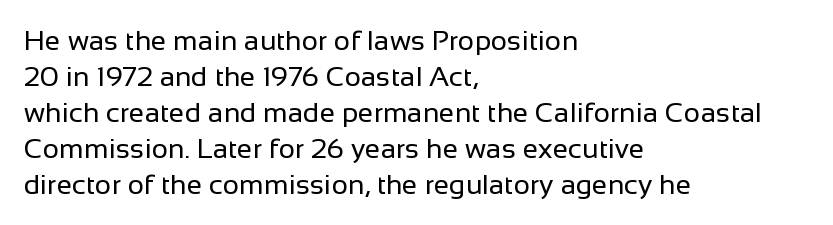
Proportional: the letters do not fall into vertical columns. Observe the ordinary spacing: letters are neighbours, not strangers. These lines sit exactly where default settings would place them. Line starts are locked; line ends wander. You can tell from the bare stems that sans-serif type was used.
